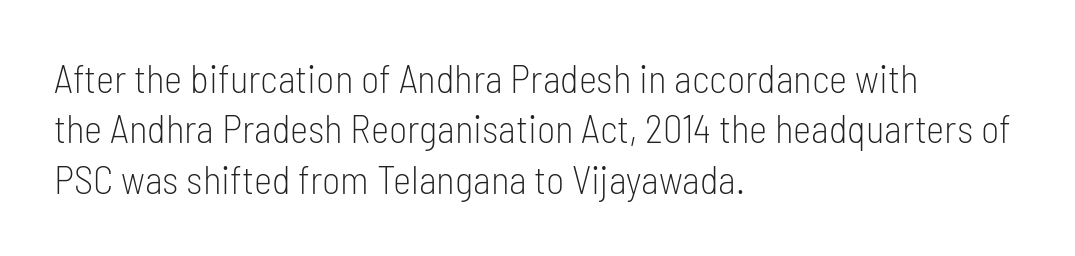
The image shows 39 px light, condensed sans-serif type, upright; set left-aligned, normal line spacing (1.29x), normal letter spacing, not underlined; low stroke contrast and a medium x-height.
